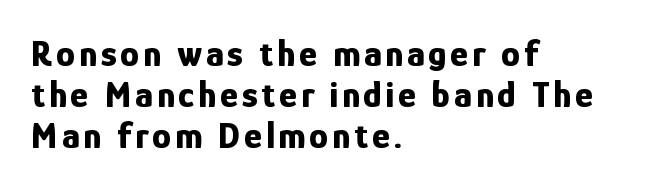
{"serif": "no", "italic": "no", "bold": "yes", "weight": "bold", "width": "condensed", "stroke_contrast": "low", "x_height": "medium", "monospaced": "no", "underline": "no", "align": "left", "line_spacing": "tight", "line_spacing_ratio": 1.08, "glyph_px": 38}
